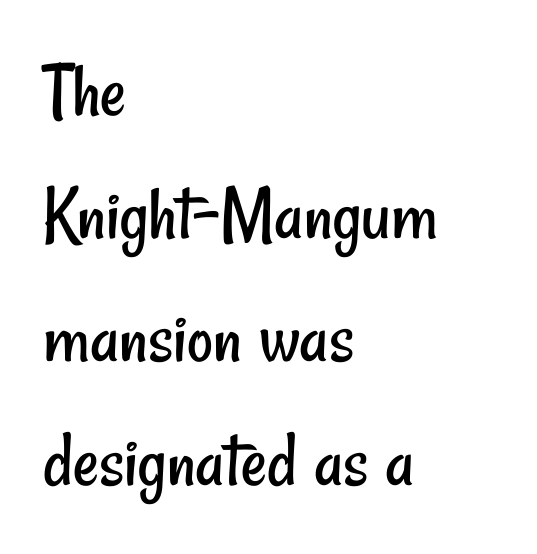
{"serif": "no", "bold": "no", "weight": "regular", "width": "condensed", "stroke_contrast": "low", "x_height": "small", "monospaced": "no", "underline": "no", "align": "left", "line_spacing": "normal", "line_spacing_ratio": 1.54, "letter_spacing": "normal", "letter_spacing_em": 0.0, "glyph_px": 80}
